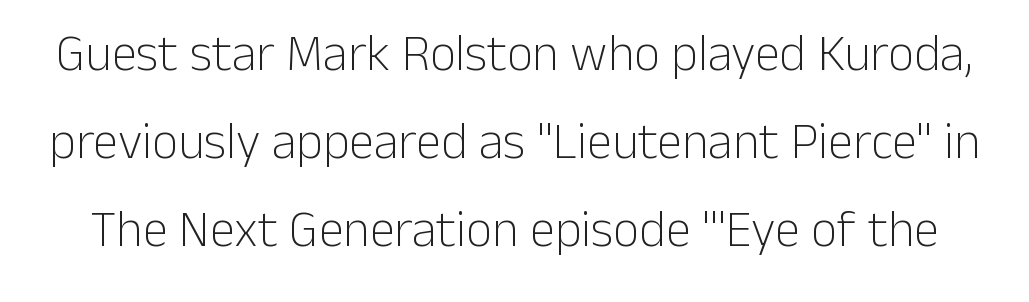
{"serif": "no", "italic": "no", "bold": "no", "weight": "light", "width": "normal", "stroke_contrast": "low", "x_height": "medium", "monospaced": "no", "underline": "no", "line_spacing_ratio": 1.73, "letter_spacing": "normal", "letter_spacing_em": 0.0, "glyph_px": 51}
